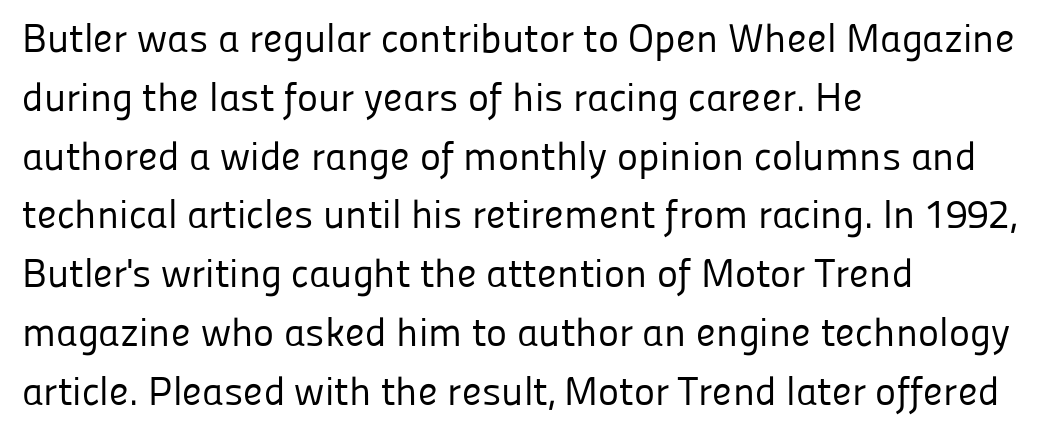
{"serif": "no", "italic": "no", "bold": "no", "weight": "regular", "width": "normal", "stroke_contrast": "low", "x_height": "medium", "monospaced": "no", "underline": "no", "align": "left", "line_spacing": "normal", "line_spacing_ratio": 1.47, "letter_spacing": "normal", "letter_spacing_em": 0.0, "glyph_px": 40}
